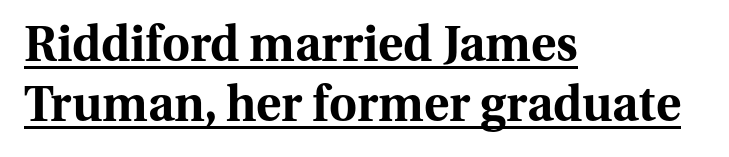
The image shows 48 px bold serif type, upright; set left-aligned, normal line spacing (1.26x), normal letter spacing, underlined; medium stroke contrast and a medium x-height.
